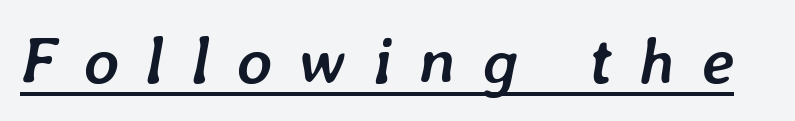
Q: Is the text bold? A: Yes.
Q: Is the text italic (slanted)? A: Yes, it leans right by about 7 degrees.
Q: Is the text underlined? A: Yes.
Q: Is the spacing between letters normal or unusually wide? A: Unusually wide.
Q: Width (condensed, normal, or wide)? A: Normal.
Q: Stroke contrast? A: Low.
Q: x-height? A: Medium.
Q: Monospaced? A: No.
